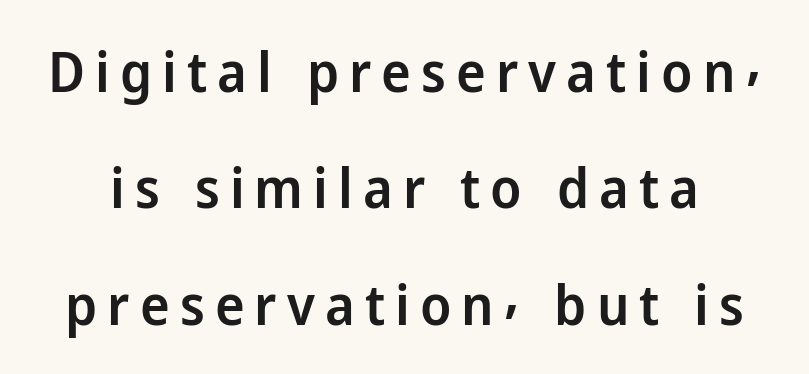
Q: Is the text bold? A: Semi-bold.
Q: Is the text italic (slanted)? A: No, it is upright.
Q: Is the typeface a serif or a sans-serif typeface? A: Sans-serif.
Q: Is the text underlined? A: No.
Q: Is the spacing between lines tight, normal or loose? A: Loose.
Q: Width (condensed, normal, or wide)? A: Normal.
Q: Stroke contrast? A: Low.
Q: x-height? A: Medium.
Q: Monospaced? A: No.
